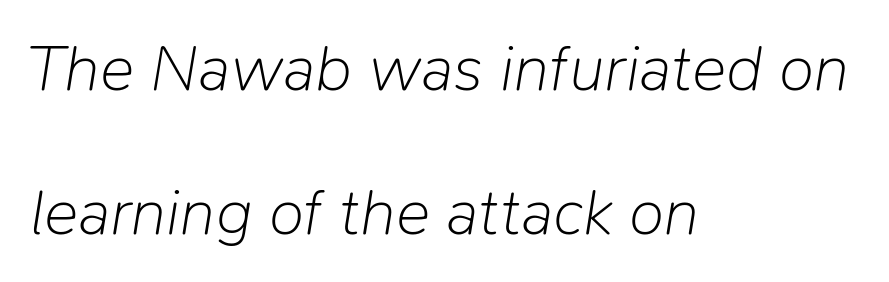
Here the designer chose a conventional face with non-uniform glyph widths. The face used here has a pronounced slope to its letters. Layout note: lines flush left. Check under the words: just untouched page. The designer dialed line spacing up above the default.
